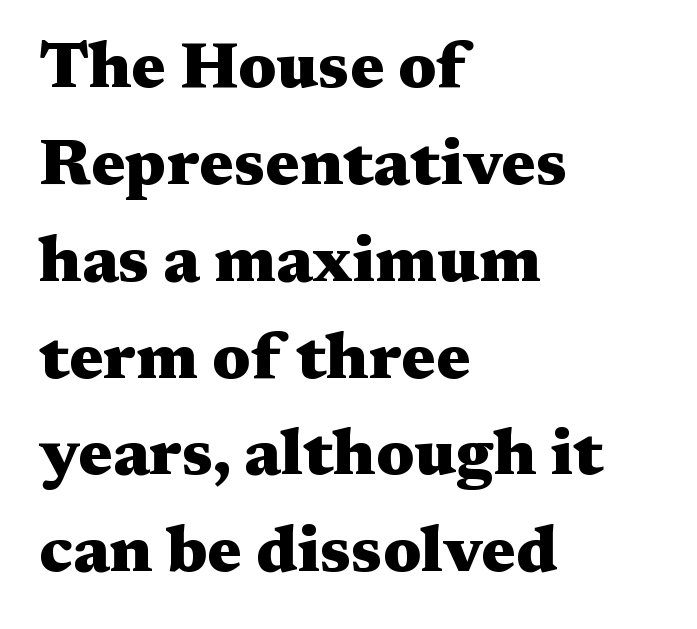
{"serif": "yes", "italic": "no", "bold": "yes", "weight": "heavy", "width": "wide", "stroke_contrast": "medium", "x_height": "medium", "monospaced": "no", "underline": "no", "align": "left", "line_spacing": "normal", "line_spacing_ratio": 1.49, "letter_spacing": "normal", "letter_spacing_em": 0.0, "glyph_px": 65}
